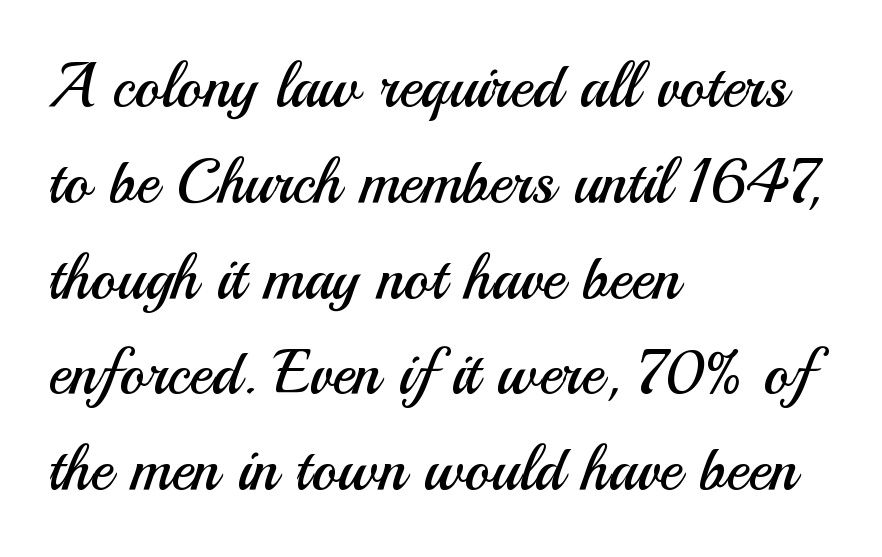
A typesetter would call this proportional, since set widths differ per character. Letters rest on an invisible, unmarked baseline. Does extra space separate the letters? No, they use regular spacing. Check where the strokes stop: nothing finishes them off — pure sans. Regular leading.
